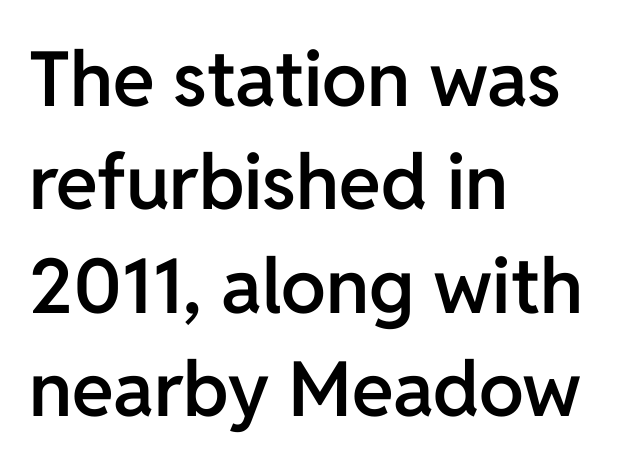
I'd call this a sans setting — the letters go barefoot. What stands out about the letter spacing? Nothing — it is the standard amount. Do the characters align in a grid? No, the font is proportional. This rendering uses left alignment, leaving the right contour irregular. This block has exactly the height ordinary leading produces. Its strokes are somewhat broadened, the hallmark of semibold type.
